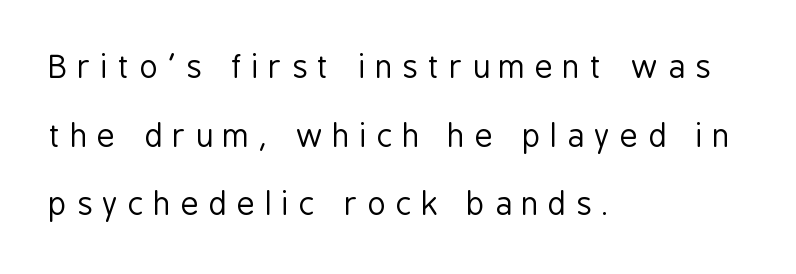
The image shows 31 px regular-weight, condensed sans-serif type, upright; set left-aligned, loose line spacing (2.21x), unusually wide letter spacing (+0.32 em), not underlined; low stroke contrast and a medium x-height.
